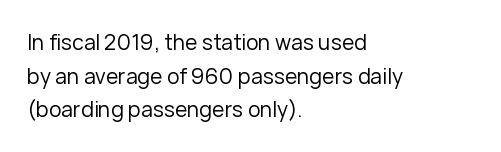
{"italic": "no", "bold": "no", "underline": "no", "align": "left", "line_spacing": "normal", "line_spacing_ratio": 1.6, "letter_spacing": "normal", "letter_spacing_em": 0.0, "glyph_px": 21}
